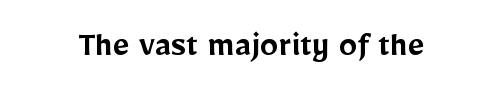
The image shows 37 px semibold sans-serif type, upright; set normal letter spacing, not underlined; low stroke contrast and a medium x-height.
